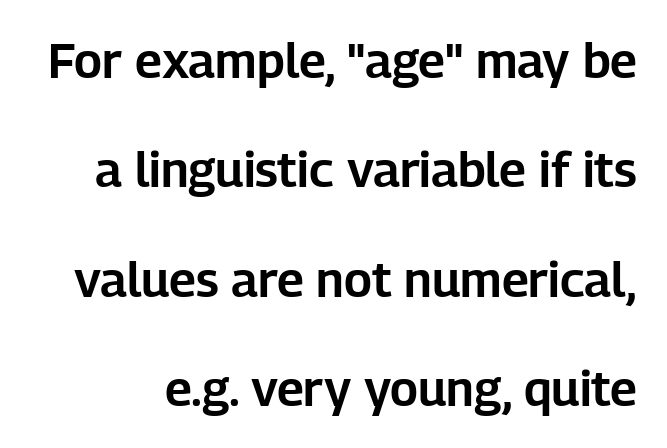
{"serif": "no", "italic": "no", "width": "normal", "stroke_contrast": "low", "x_height": "medium", "monospaced": "no", "underline": "no", "line_spacing": "loose", "line_spacing_ratio": 2.23, "letter_spacing": "normal", "letter_spacing_em": 0.0, "glyph_px": 49}
